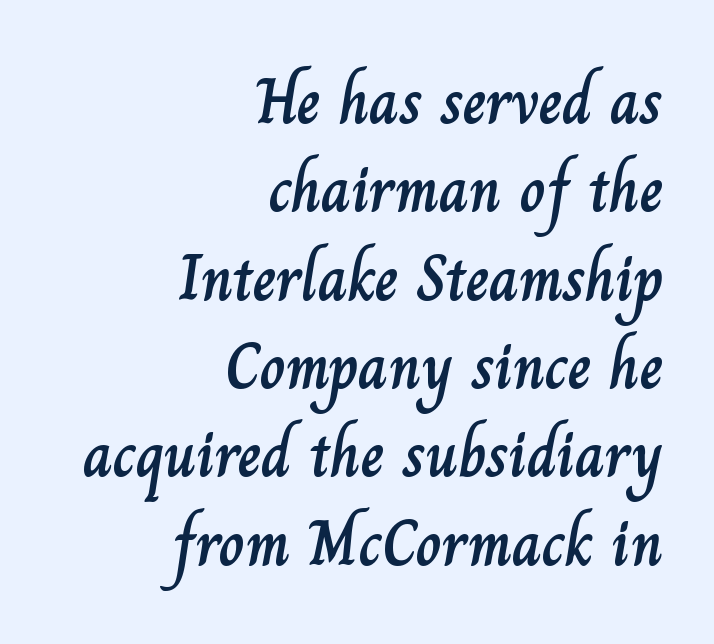
The image shows 64 px text type; set right-aligned, normal line spacing (1.38x), normal letter spacing, not underlined; low stroke contrast and a small x-height.
